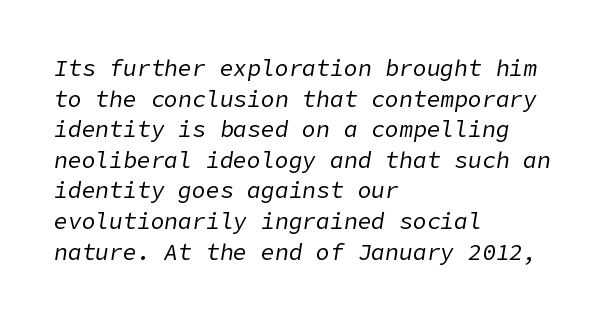
Look at the tracking — it's just the regular setting, nothing added. The font's italic variant was chosen for this text. Anything drawn beneath the words? Only blank space. Ink coverage per letter is moderate at most. Horizontally, the lines are justified to the leading edge only.
